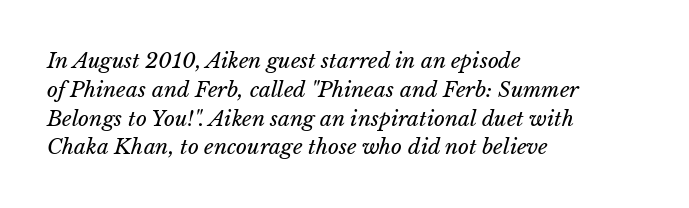
Q: Is the text bold? A: No.
Q: Is the text underlined? A: No.
Q: How is the paragraph aligned? A: Left-aligned.
Q: Is the spacing between letters normal or unusually wide? A: Normal.
Q: Is the spacing between lines tight, normal or loose? A: Normal.
